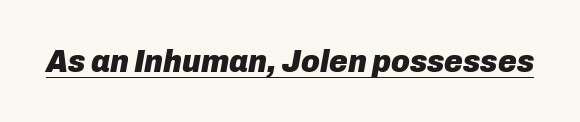
Emphasis-style slanted type is in use. The passage shown is typed in a proportional face where columns would drift. The sample's only ornament is a line tracing under the words. The passage shown has conventional tracking throughout. Heavy, bold letterforms.
